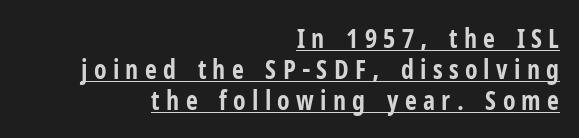
{"italic": "no", "bold": "yes", "underline": "yes", "align": "right", "line_spacing_ratio": 1.19, "letter_spacing": "wide", "letter_spacing_em": 0.24, "glyph_px": 26}
